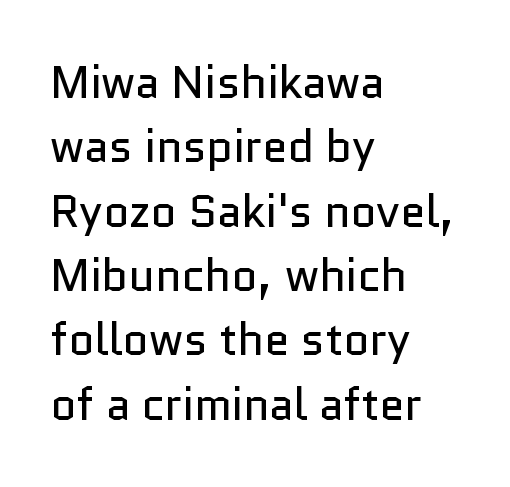
Q: Is the text bold? A: No.
Q: Is the text italic (slanted)? A: No, it is upright.
Q: Is the typeface a serif or a sans-serif typeface? A: Sans-serif.
Q: Is the text underlined? A: No.
Q: How is the paragraph aligned? A: Left-aligned.
Q: Is the spacing between letters normal or unusually wide? A: Normal.
Q: Is the spacing between lines tight, normal or loose? A: Normal.
Q: Width (condensed, normal, or wide)? A: Normal.
Q: Stroke contrast? A: Low.
Q: x-height? A: Medium.
Q: Monospaced? A: No.
